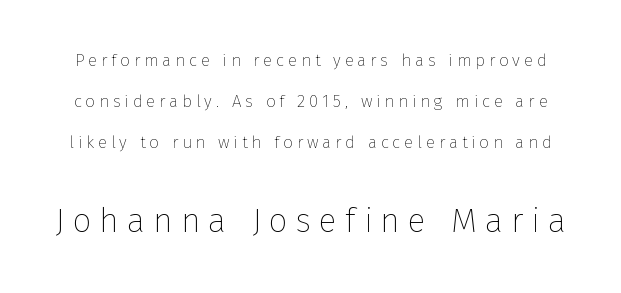
Q: Is the text bold? A: No.
Q: Is the text italic (slanted)? A: No, it is upright.
Q: Is the typeface a serif or a sans-serif typeface? A: Sans-serif.
Q: Is the text underlined? A: No.
Q: Is the spacing between letters normal or unusually wide? A: Unusually wide.
Q: Is the spacing between lines tight, normal or loose? A: Loose.
Q: Which block of text is set in a larger size, the first (top) or the second (bottom)? A: The second (bottom) one.
Q: Width (condensed, normal, or wide)? A: Normal.
Q: Stroke contrast? A: Low.
Q: x-height? A: Medium.
Q: Monospaced? A: No.
